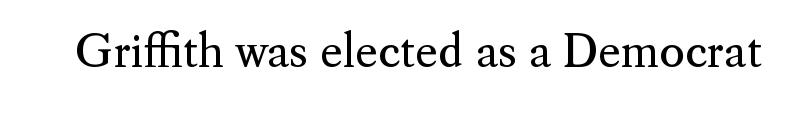
{"serif": "yes", "italic": "no", "bold": "no", "weight": "regular", "width": "normal", "stroke_contrast": "medium", "x_height": "small", "monospaced": "no", "underline": "no", "letter_spacing": "normal", "letter_spacing_em": 0.0, "glyph_px": 44}
